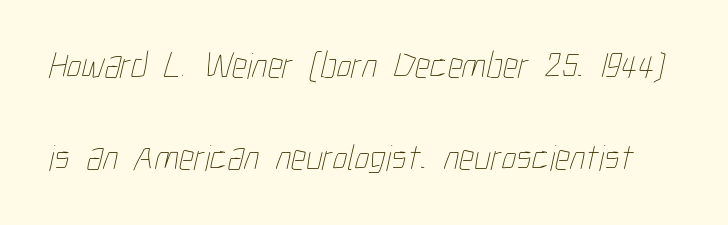
Whoever set this chose breathing room over compactness in the vertical rhythm. Underline: absent. The letters advance in unequal steps, a hallmark of proportional type. Nobody touched the tracking dial on this one.
